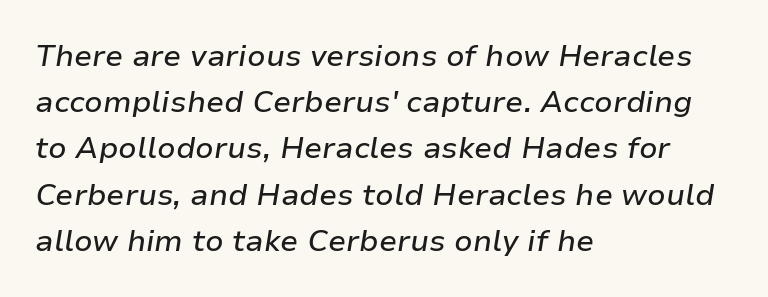
There is no visible air inserted between adjacent glyphs. The area under the type is left untouched. What's the leading like? Ordinary, nothing unusual. The glyphs look as if they've been sheared to an angle. The lines are quadded left. These lines are rendered in a variable-pitch font.
